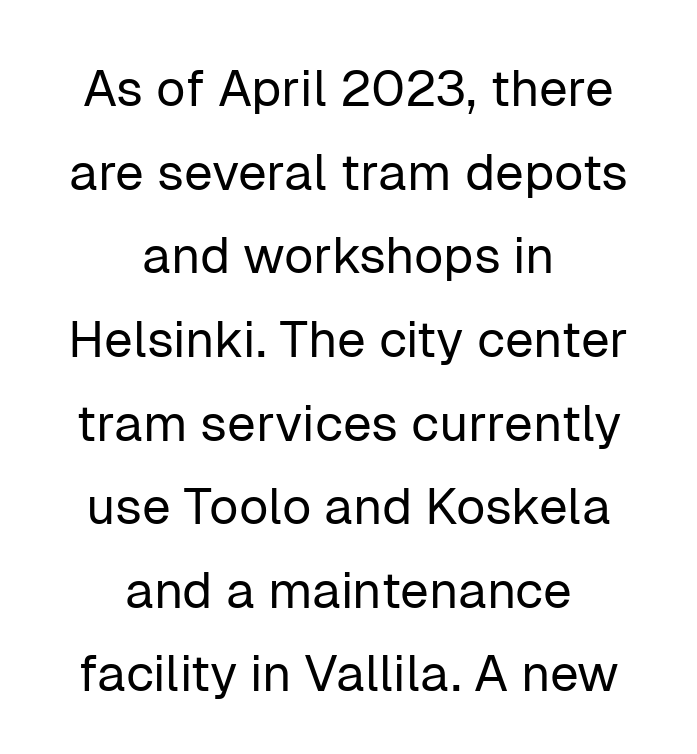
The image shows 51 px regular-weight sans-serif type, upright; set centered, normal line spacing (1.64x), normal letter spacing, not underlined; low stroke contrast and a medium x-height.
